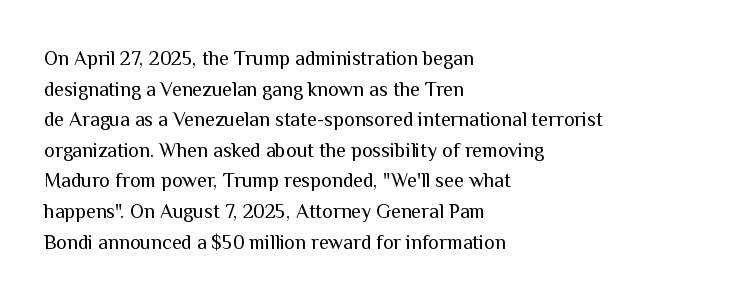
Q: Is the text bold? A: No.
Q: Is the text italic (slanted)? A: No, it is upright.
Q: Is the text underlined? A: No.
Q: How is the paragraph aligned? A: Left-aligned.
Q: Is the spacing between letters normal or unusually wide? A: Normal.
Q: Is the spacing between lines tight, normal or loose? A: Normal.
